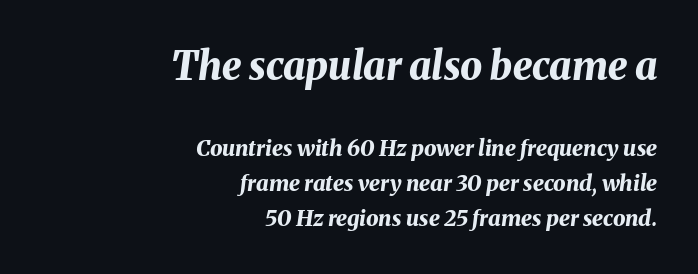
Q: Is the text bold? A: Yes.
Q: Is the text italic (slanted)? A: Yes, it leans right by about 8 degrees.
Q: Is the text underlined? A: No.
Q: How is the paragraph aligned? A: Right-aligned.
Q: Is the spacing between letters normal or unusually wide? A: Normal.
Q: Is the spacing between lines tight, normal or loose? A: Normal.
Q: Which block of text is set in a larger size, the first (top) or the second (bottom)? A: The first (top) one.
Q: Width (condensed, normal, or wide)? A: Normal.
Q: Stroke contrast? A: Medium.
Q: x-height? A: Medium.
Q: Monospaced? A: No.
